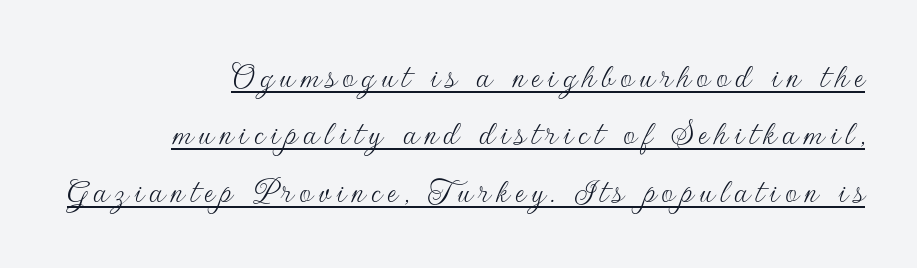
The string is rendered with underlining switched on. These glyphs show unthickened strokes, regular width or finer. The rag falls on the left side of this text block. Looks like regular typesetting: each glyph gets only the width it needs. What's the leading like? Ordinary, nothing unusual.
